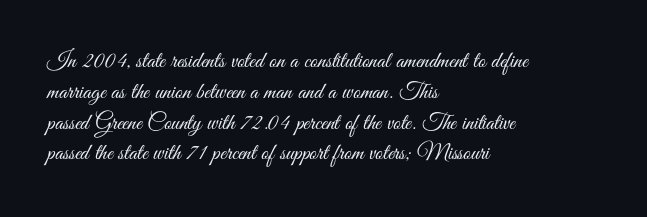
The image shows 23 px text type; set left-aligned, normal line spacing (1.34x), normal letter spacing, not underlined.
